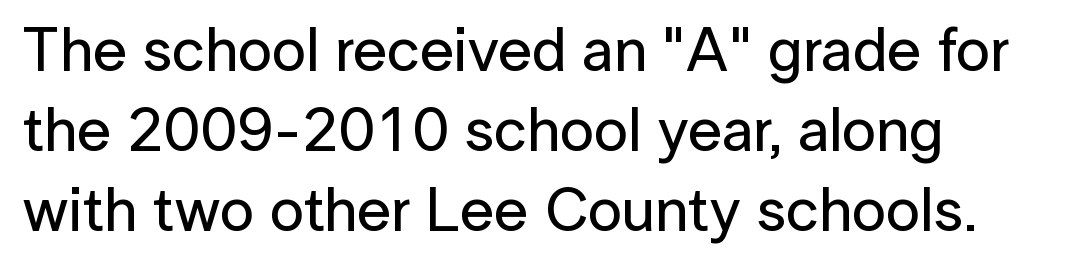
Q: Is the text italic (slanted)? A: No, it is upright.
Q: Is the typeface a serif or a sans-serif typeface? A: Sans-serif.
Q: Is the text underlined? A: No.
Q: How is the paragraph aligned? A: Left-aligned.
Q: Is the spacing between letters normal or unusually wide? A: Normal.
Q: Is the spacing between lines tight, normal or loose? A: Normal.
Q: Width (condensed, normal, or wide)? A: Normal.
Q: Stroke contrast? A: Low.
Q: x-height? A: Medium.
Q: Monospaced? A: No.
